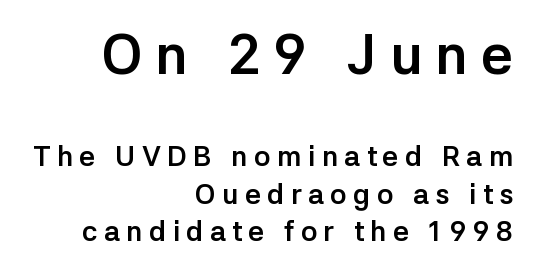
Q: Is the text bold? A: Yes.
Q: Is the text italic (slanted)? A: No, it is upright.
Q: Is the typeface a serif or a sans-serif typeface? A: Sans-serif.
Q: Is the text underlined? A: No.
Q: How is the paragraph aligned? A: Right-aligned.
Q: Is the spacing between letters normal or unusually wide? A: Unusually wide.
Q: Is the spacing between lines tight, normal or loose? A: Normal.
Q: Which block of text is set in a larger size, the first (top) or the second (bottom)? A: The first (top) one.
Q: Width (condensed, normal, or wide)? A: Normal.
Q: Stroke contrast? A: Low.
Q: x-height? A: Medium.
Q: Monospaced? A: No.
